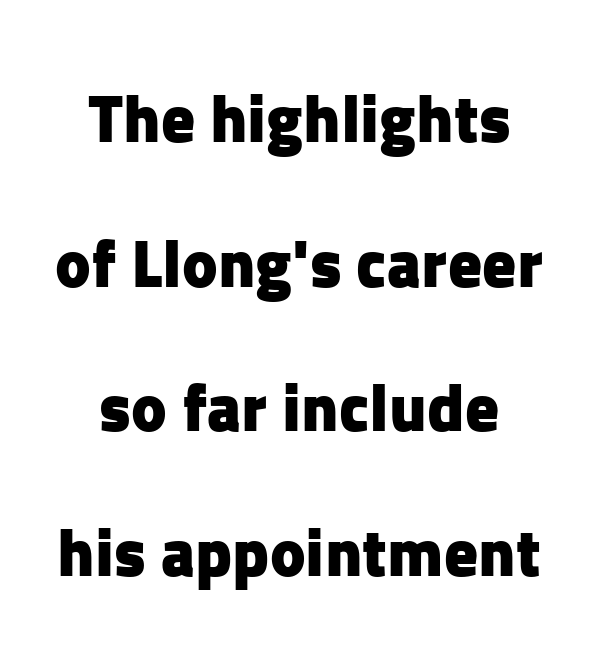
The image shows 67 px heavy sans-serif type, upright; set loose line spacing (2.16x), normal letter spacing, not underlined; low stroke contrast and a medium x-height.
